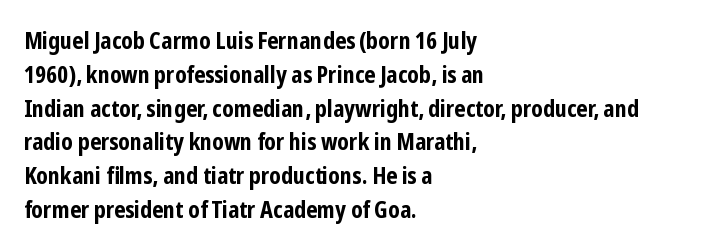
{"italic": "no", "bold": "yes", "underline": "no", "align": "left", "line_spacing": "normal", "line_spacing_ratio": 1.47, "letter_spacing": "normal", "letter_spacing_em": 0.0, "glyph_px": 23}
